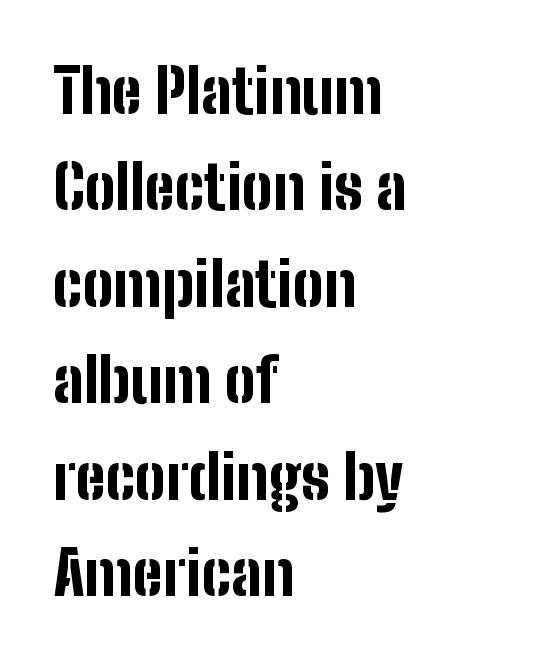
The image shows 61 px bold, condensed sans-serif type, upright; set left-aligned, normal line spacing (1.58x), normal letter spacing, not underlined; low stroke contrast and a medium x-height.
